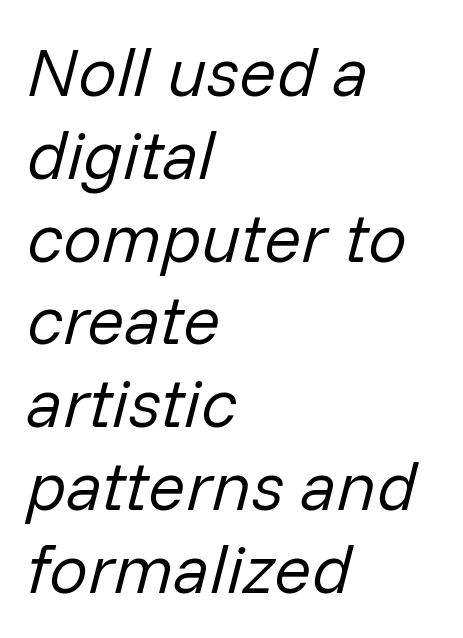
Q: Is the text bold? A: No.
Q: Is the text italic (slanted)? A: Yes, it leans right by about 14 degrees.
Q: Is the text underlined? A: No.
Q: How is the paragraph aligned? A: Left-aligned.
Q: Is the spacing between letters normal or unusually wide? A: Normal.
Q: Width (condensed, normal, or wide)? A: Normal.
Q: Stroke contrast? A: Low.
Q: x-height? A: Medium.
Q: Monospaced? A: No.
